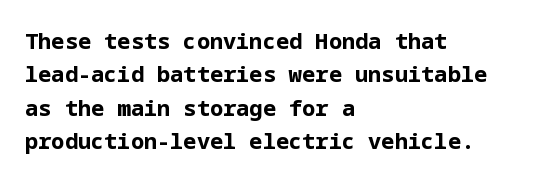
{"italic": "no", "bold": "yes", "underline": "no", "align": "left", "line_spacing": "normal", "line_spacing_ratio": 1.52, "letter_spacing": "normal", "letter_spacing_em": 0.0, "glyph_px": 22}
